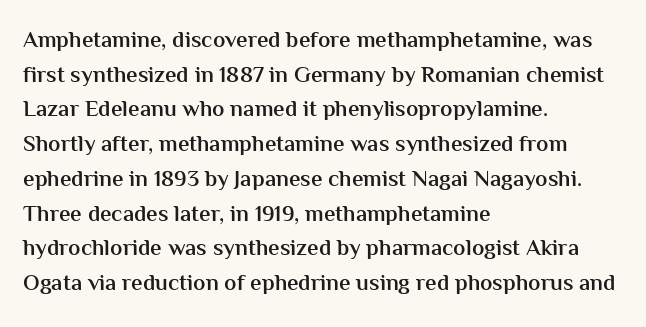
The image shows 23 px text type, upright; set left-aligned, normal line spacing (1.51x), normal letter spacing, not underlined.
